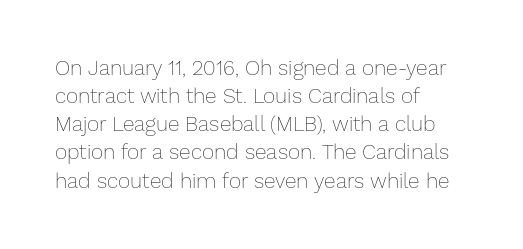
The image shows 21 px text type, upright; set left-aligned, normal line spacing (1.34x), normal letter spacing, not underlined.
